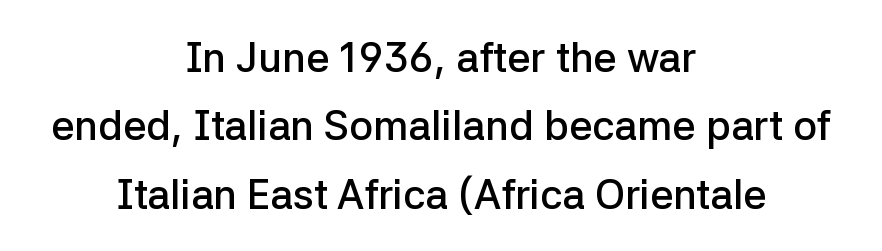
Varying glyph widths throughout — classic text-font behaviour. Inter-character spacing is left at the font's built-in metrics. The text block is weighted toward neither margin, spreading evenly from the middle. Upright lettering throughout. Serifs: no, the terminals of the letterforms are clean. The line-height multiplier appears to be the usual default.
